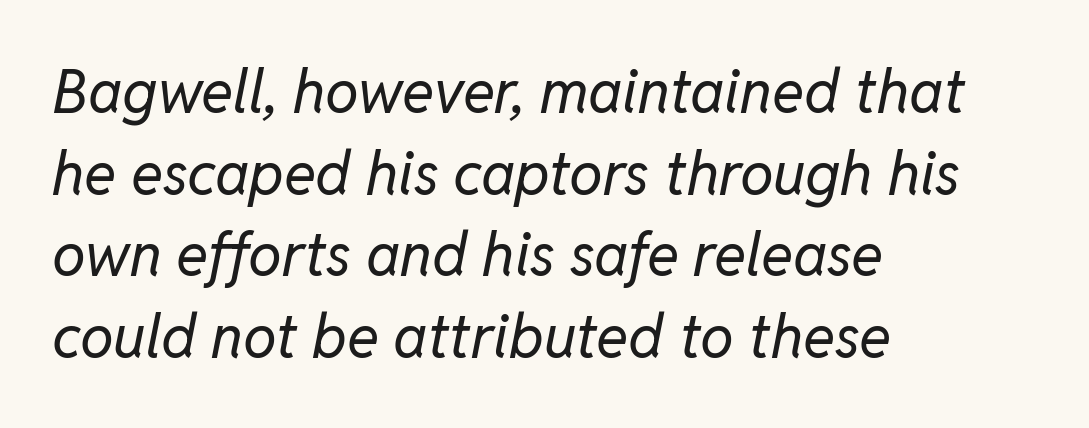
The image shows 60 px regular-weight type, italic (leaning right); set left-aligned, normal line spacing (1.36x), normal letter spacing, not underlined; low stroke contrast and a medium x-height.
